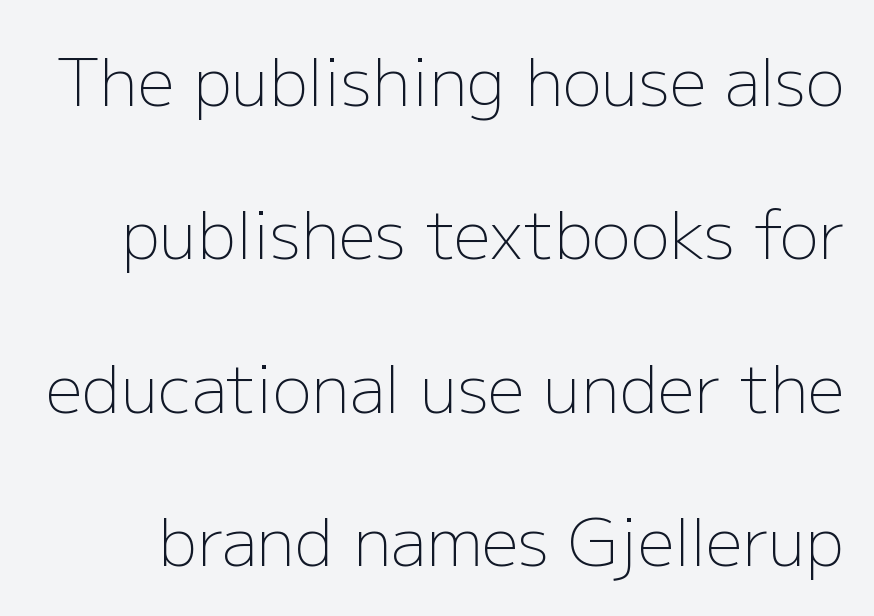
{"serif": "no", "italic": "no", "bold": "no", "weight": "light", "width": "normal", "stroke_contrast": "low", "x_height": "medium", "monospaced": "no", "underline": "no", "line_spacing": "loose", "line_spacing_ratio": 2.36, "letter_spacing": "normal", "letter_spacing_em": 0.0, "glyph_px": 65}
